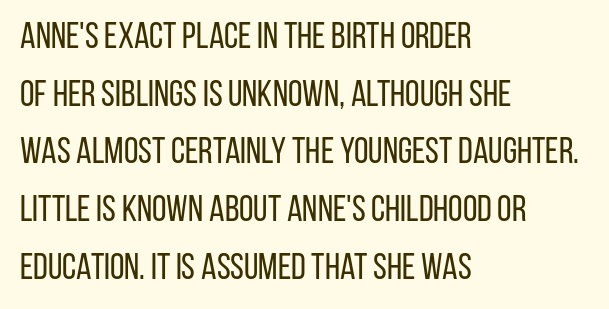
{"serif": "no", "italic": "no", "bold": "no", "weight": "regular", "width": "condensed", "stroke_contrast": "low", "x_height": "large", "monospaced": "no", "underline": "no", "align": "left", "line_spacing": "normal", "line_spacing_ratio": 1.56, "letter_spacing": "normal", "letter_spacing_em": 0.0, "glyph_px": 37}
